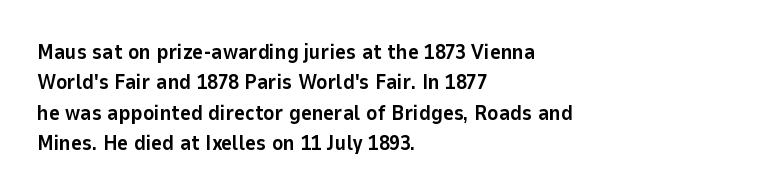
Q: Is the text bold? A: Yes.
Q: Is the text italic (slanted)? A: No, it is upright.
Q: Is the text underlined? A: No.
Q: How is the paragraph aligned? A: Left-aligned.
Q: Is the spacing between letters normal or unusually wide? A: Normal.
Q: Is the spacing between lines tight, normal or loose? A: Normal.
